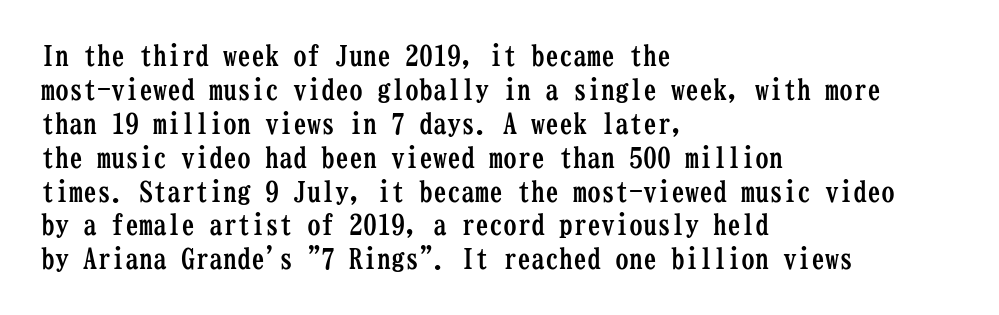
{"serif": "yes", "italic": "no", "bold": "yes", "weight": "semibold", "width": "condensed", "stroke_contrast": "low", "x_height": "medium", "monospaced": "yes", "underline": "no", "align": "left", "line_spacing_ratio": 1.21, "letter_spacing": "normal", "letter_spacing_em": 0.0, "glyph_px": 28}
